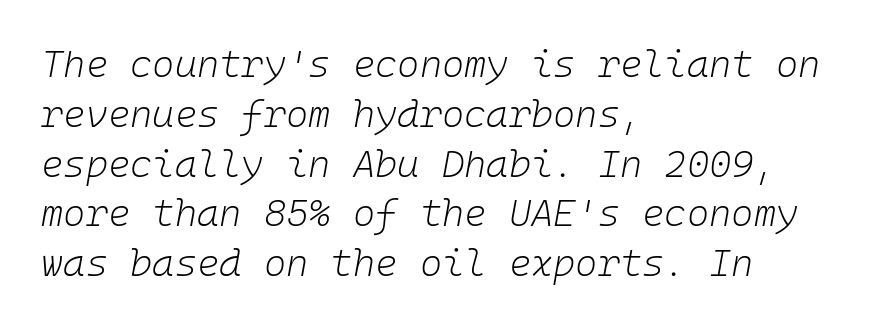
Q: Is the text bold? A: No.
Q: Is the text italic (slanted)? A: Yes, it leans right by about 10 degrees.
Q: Is the text underlined? A: No.
Q: How is the paragraph aligned? A: Left-aligned.
Q: Is the spacing between letters normal or unusually wide? A: Normal.
Q: Is the spacing between lines tight, normal or loose? A: Normal.
Q: Width (condensed, normal, or wide)? A: Normal.
Q: Stroke contrast? A: Low.
Q: x-height? A: Medium.
Q: Monospaced? A: Yes.
